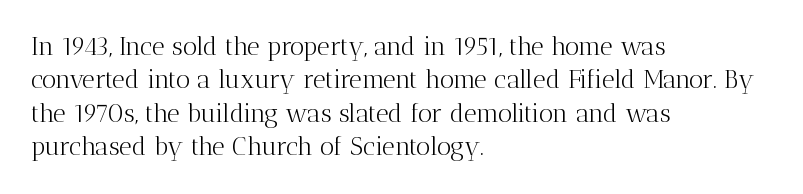
Notice how the stems are strictly vertical — no italics here. Clear beneath every line of the passage. Compared with typical paragraphs, the rows here are spaced about the same. The letters look calm and open, with moderate or lighter stems. Spacing between characters is what you'd get straight out of the box.
